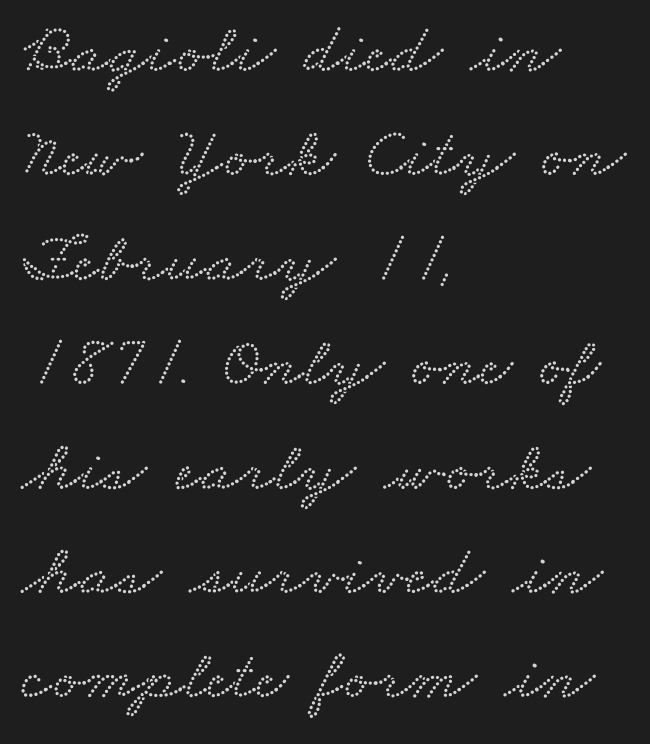
{"serif": "yes", "width": "wide", "stroke_contrast": "low", "x_height": "small", "monospaced": "no", "underline": "no", "align": "left", "line_spacing": "normal", "line_spacing_ratio": 1.45, "letter_spacing": "normal", "letter_spacing_em": 0.0, "glyph_px": 72}
